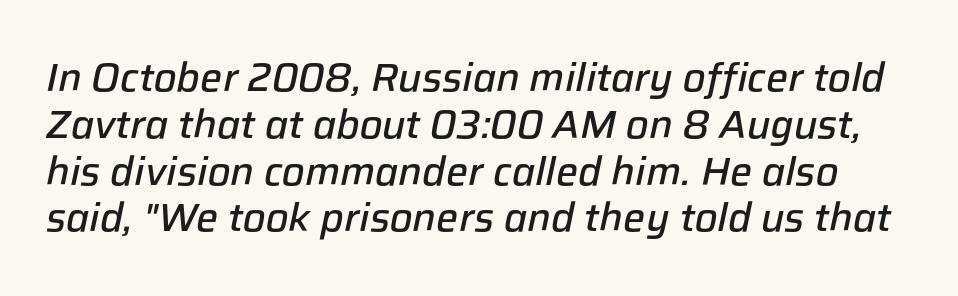
{"italic": "yes", "lean": "right", "slant_degrees": 12, "bold": "semi", "weight": "semibold", "width": "normal", "stroke_contrast": "low", "x_height": "medium", "monospaced": "no", "underline": "no", "line_spacing_ratio": 1.2, "letter_spacing": "normal", "letter_spacing_em": 0.0, "glyph_px": 39}
